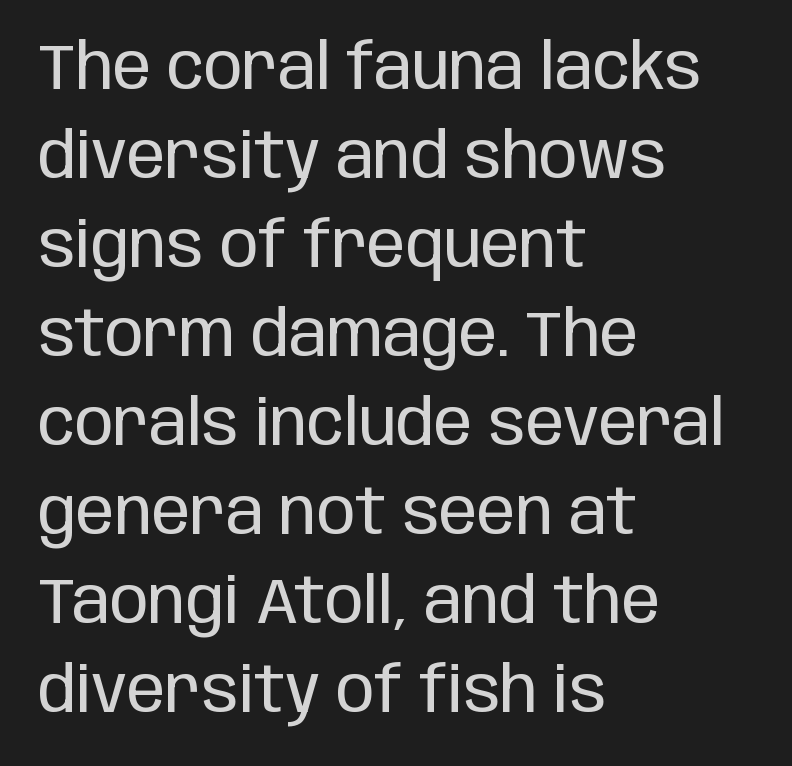
{"serif": "no", "italic": "no", "bold": "no", "weight": "regular", "width": "condensed", "stroke_contrast": "low", "x_height": "large", "monospaced": "no", "underline": "no", "align": "left", "line_spacing": "normal", "line_spacing_ratio": 1.39, "letter_spacing": "normal", "letter_spacing_em": 0.0, "glyph_px": 64}
